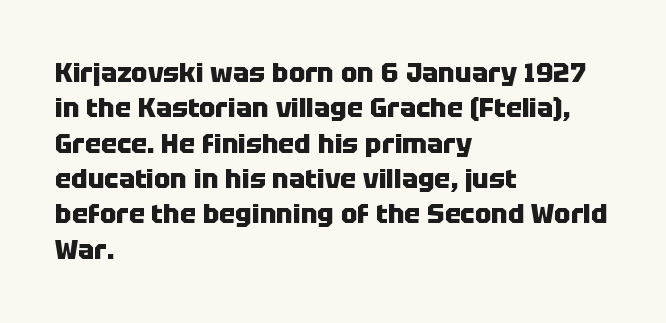
The image shows 27 px bold type, upright; set left-aligned, normal line spacing (1.31x), normal letter spacing, not underlined.
